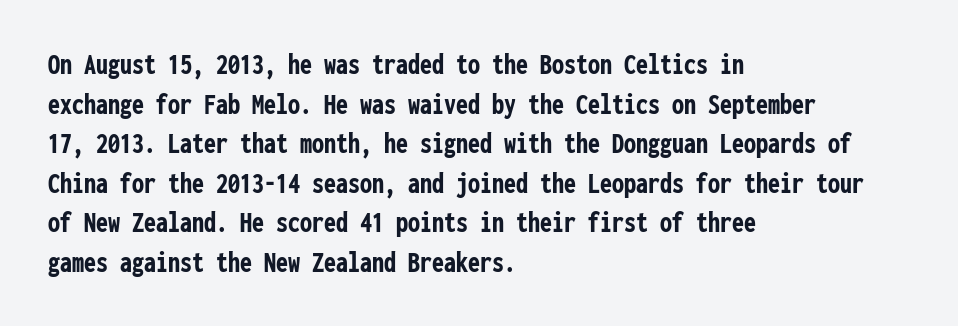
The image shows 30 px semibold, condensed sans-serif type, upright, monospaced; set left-aligned, normal line spacing (1.32x), normal letter spacing, not underlined; low stroke contrast and a medium x-height.
